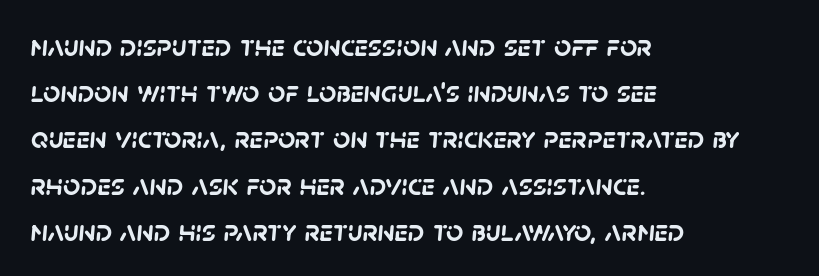
Q: Is the text bold? A: Yes.
Q: Is the typeface a serif or a sans-serif typeface? A: Sans-serif.
Q: Is the text underlined? A: No.
Q: How is the paragraph aligned? A: Left-aligned.
Q: Is the spacing between letters normal or unusually wide? A: Normal.
Q: Is the spacing between lines tight, normal or loose? A: Normal.
Q: Width (condensed, normal, or wide)? A: Normal.
Q: Stroke contrast? A: Low.
Q: x-height? A: Large.
Q: Monospaced? A: No.
